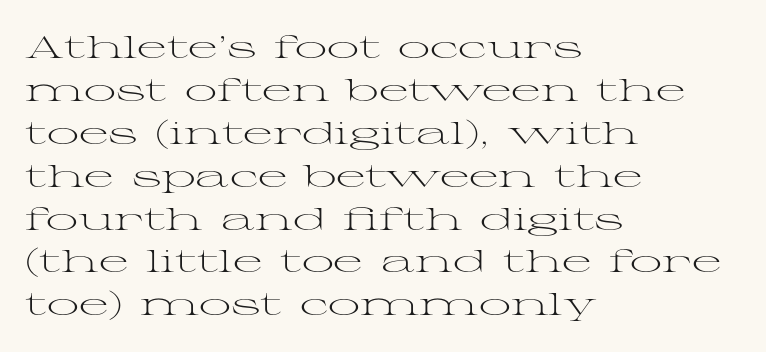
Q: Is the text bold? A: No.
Q: Is the text italic (slanted)? A: No, it is upright.
Q: Is the typeface a serif or a sans-serif typeface? A: Serif.
Q: Is the text underlined? A: No.
Q: How is the paragraph aligned? A: Left-aligned.
Q: Is the spacing between letters normal or unusually wide? A: Normal.
Q: Is the spacing between lines tight, normal or loose? A: Normal.
Q: Width (condensed, normal, or wide)? A: Wide.
Q: Stroke contrast? A: Medium.
Q: x-height? A: Medium.
Q: Monospaced? A: No.
